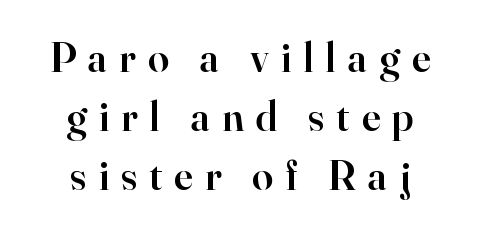
This rendering widens character spacing well past its baseline value. Posture: upright roman. Words float on clear page, feet unadorned. Horizontally, the lines are justified to the midpoint only. Typographic density is moderately raised because the face is semibold. Type style note: has serifs.
